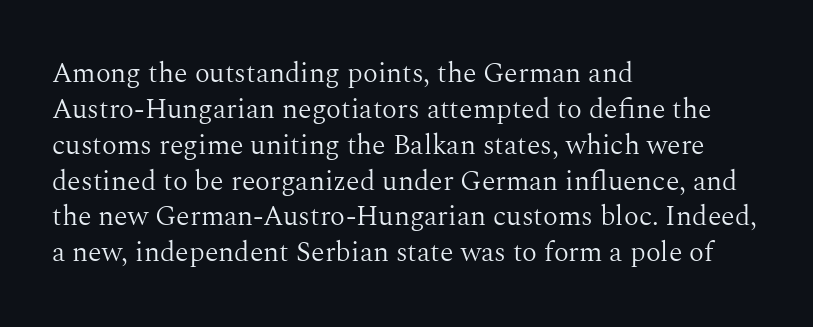
Honestly, there is no underline to notice here at all. Honestly, the row spacing looks completely unremarkable. The typesetter chose a ragged-right arrangement here. The letterforms sit shoulder to shoulder at normal distance. Every character sits straight up, as roman type does.
